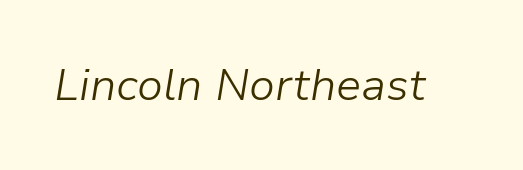
{"italic": "yes", "lean": "right", "slant_degrees": 9, "bold": "no", "weight": "light", "width": "normal", "stroke_contrast": "low", "x_height": "medium", "monospaced": "no", "underline": "no", "letter_spacing": "normal", "letter_spacing_em": 0.0, "glyph_px": 45}
